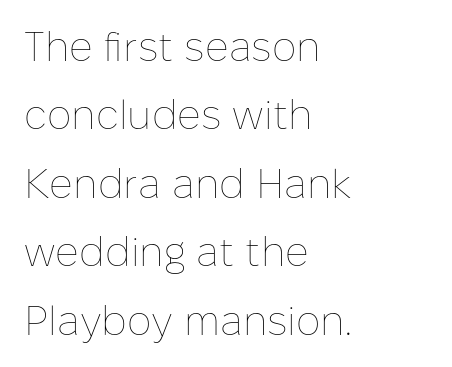
Q: Is the text bold? A: No.
Q: Is the text italic (slanted)? A: No, it is upright.
Q: Is the text underlined? A: No.
Q: How is the paragraph aligned? A: Left-aligned.
Q: Is the spacing between letters normal or unusually wide? A: Normal.
Q: Is the spacing between lines tight, normal or loose? A: Normal.
Q: Width (condensed, normal, or wide)? A: Normal.
Q: Stroke contrast? A: Low.
Q: x-height? A: Medium.
Q: Monospaced? A: No.
